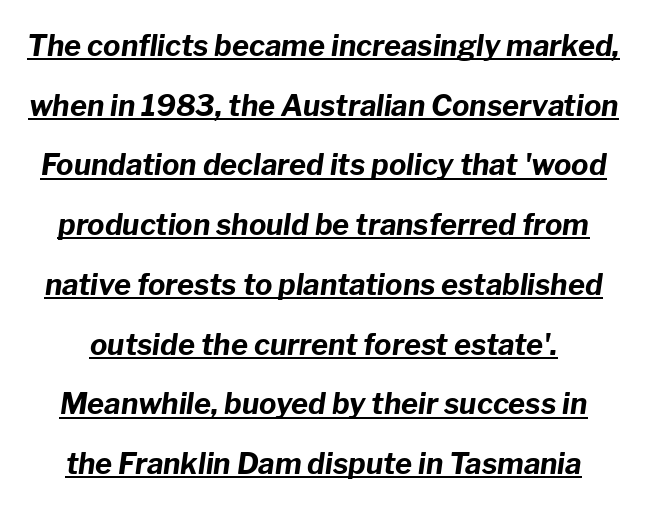
This rendering features underlined lettering. These lines are rendered in a variable-pitch font. In terms of leading, this rendering errs on the spacious side. Inter-character spacing is left at the font's built-in metrics. As a designer I'd log this as weight 700, bold. Slant detected: the letters are inclined.
